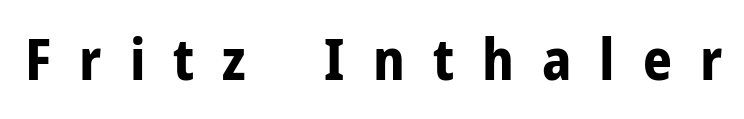
{"serif": "no", "italic": "no", "bold": "yes", "weight": "bold", "width": "normal", "stroke_contrast": "low", "x_height": "medium", "monospaced": "no", "underline": "no", "letter_spacing": "wide", "letter_spacing_em": 0.49, "glyph_px": 57}
